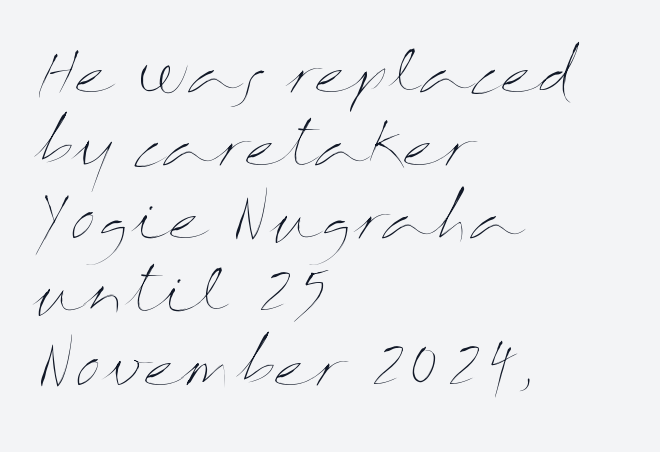
The image shows 59 px thin, wide type; set left-aligned, line spacing 1.24x, normal letter spacing, not underlined; medium stroke contrast and a medium x-height.
